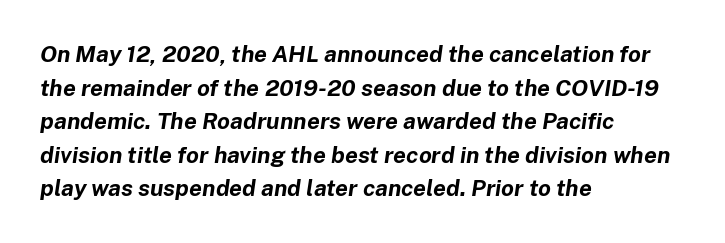
Between one letter and the next there's only the usual sliver of space. The rendering anchors every line to the left-hand side. Set as a true bold cut, around the 700 mark. Does the lettering tilt? It does — this is italic.
